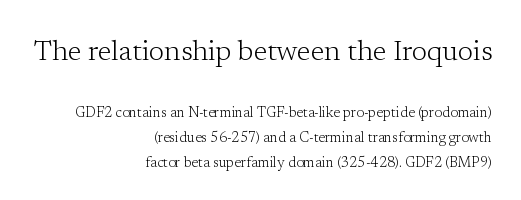
Do the characters align in a grid? No, the font is proportional. Italic? Not at all — the glyphs are vertical. You could call the tracking neutral — neither tight nor loose. This is serif lettering, the kind often seen in printed books.
